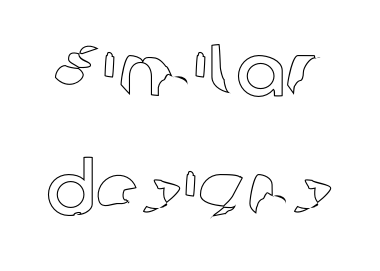
The image shows 74 px text type, upright; set normal line spacing (1.61x), normal letter spacing, not underlined; a medium x-height.
